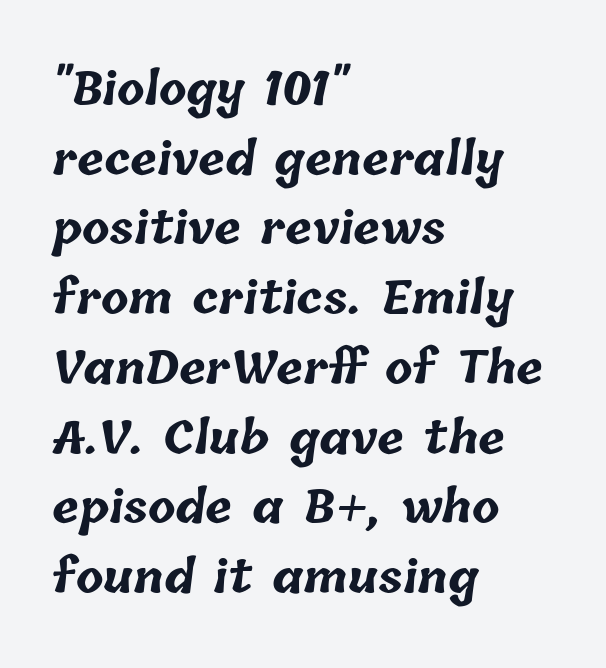
Q: Is the text bold? A: Yes.
Q: Is the text underlined? A: No.
Q: How is the paragraph aligned? A: Left-aligned.
Q: Is the spacing between letters normal or unusually wide? A: Normal.
Q: Is the spacing between lines tight, normal or loose? A: Normal.
Q: Width (condensed, normal, or wide)? A: Normal.
Q: Stroke contrast? A: Low.
Q: x-height? A: Medium.
Q: Monospaced? A: No.
